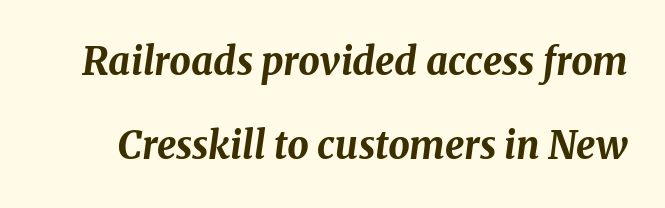
Q: Is the text bold? A: Yes.
Q: Is the text italic (slanted)? A: Yes, it leans right by about 8 degrees.
Q: Is the text underlined? A: No.
Q: Is the spacing between letters normal or unusually wide? A: Normal.
Q: Is the spacing between lines tight, normal or loose? A: Loose.
Q: Width (condensed, normal, or wide)? A: Normal.
Q: Stroke contrast? A: Medium.
Q: x-height? A: Medium.
Q: Monospaced? A: No.
